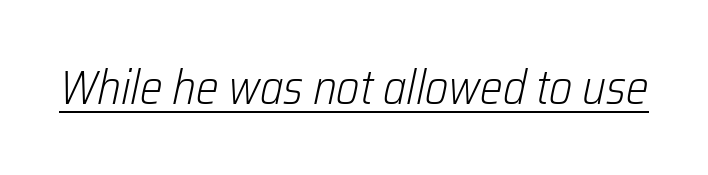
The image shows 48 px light, condensed type, italic (leaning right); set normal letter spacing, underlined; low stroke contrast and a medium x-height.
